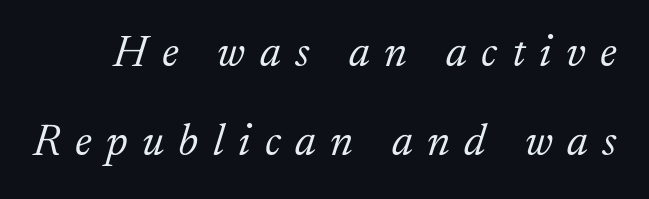
Q: Is the text bold? A: No.
Q: Is the text italic (slanted)? A: Yes, it leans right by about 17 degrees.
Q: Is the typeface a serif or a sans-serif typeface? A: Serif.
Q: Is the text underlined? A: No.
Q: Is the spacing between letters normal or unusually wide? A: Unusually wide.
Q: Is the spacing between lines tight, normal or loose? A: Loose.
Q: Width (condensed, normal, or wide)? A: Normal.
Q: Stroke contrast? A: Low.
Q: x-height? A: Small.
Q: Monospaced? A: No.
